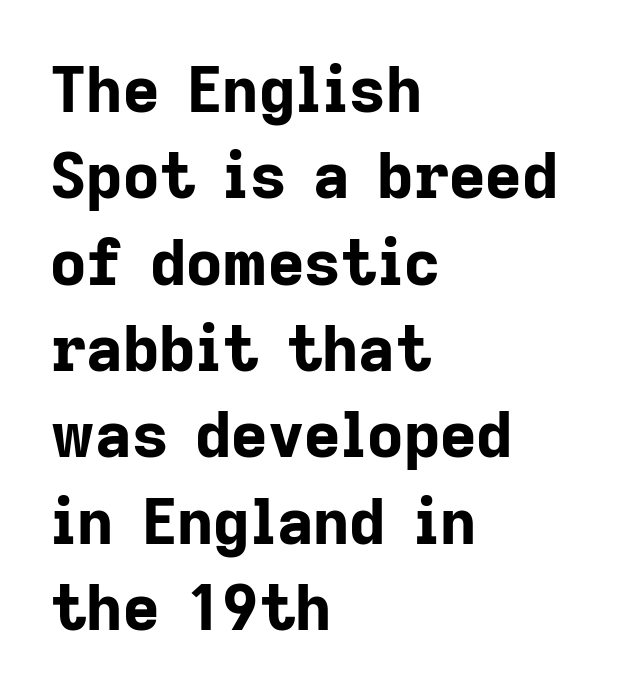
{"serif": "no", "italic": "no", "bold": "yes", "weight": "bold", "width": "normal", "stroke_contrast": "low", "x_height": "medium", "monospaced": "no", "underline": "no", "align": "left", "line_spacing": "normal", "line_spacing_ratio": 1.37, "letter_spacing": "normal", "letter_spacing_em": 0.0, "glyph_px": 63}
